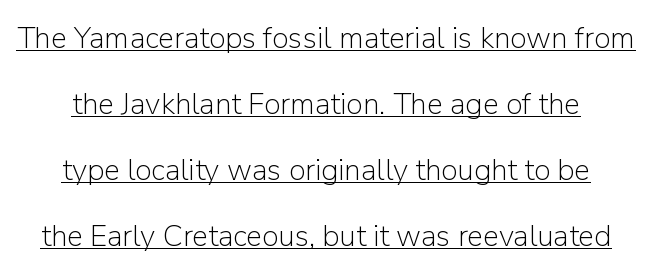
Q: Is the text bold? A: No.
Q: Is the text italic (slanted)? A: No, it is upright.
Q: Is the typeface a serif or a sans-serif typeface? A: Sans-serif.
Q: Is the text underlined? A: Yes.
Q: Is the spacing between letters normal or unusually wide? A: Normal.
Q: Is the spacing between lines tight, normal or loose? A: Loose.
Q: Width (condensed, normal, or wide)? A: Normal.
Q: Stroke contrast? A: Low.
Q: x-height? A: Medium.
Q: Monospaced? A: No.
